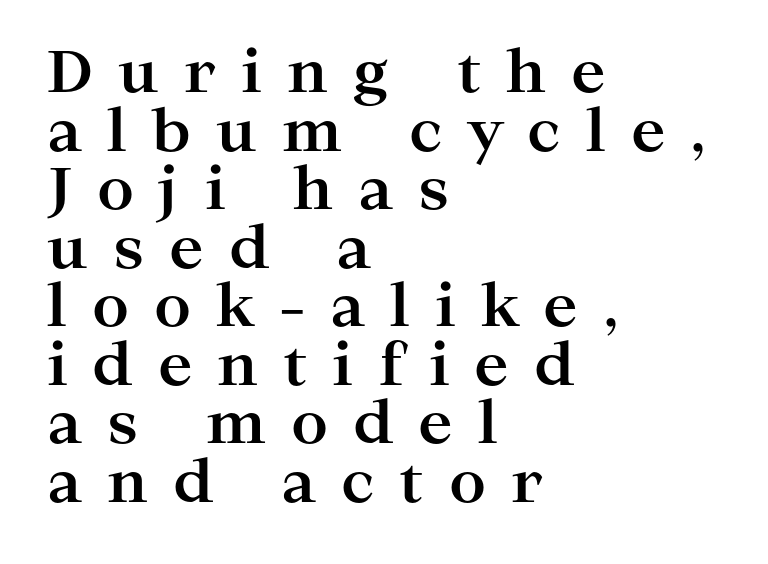
Observe the serifs anchoring each vertical stroke in this sample. Quick note: not italic, upright. Here the glyphs are tracked loosely, breaking word shapes into spaced letters. Underlining? Definitely not there. Leading: reduced.
